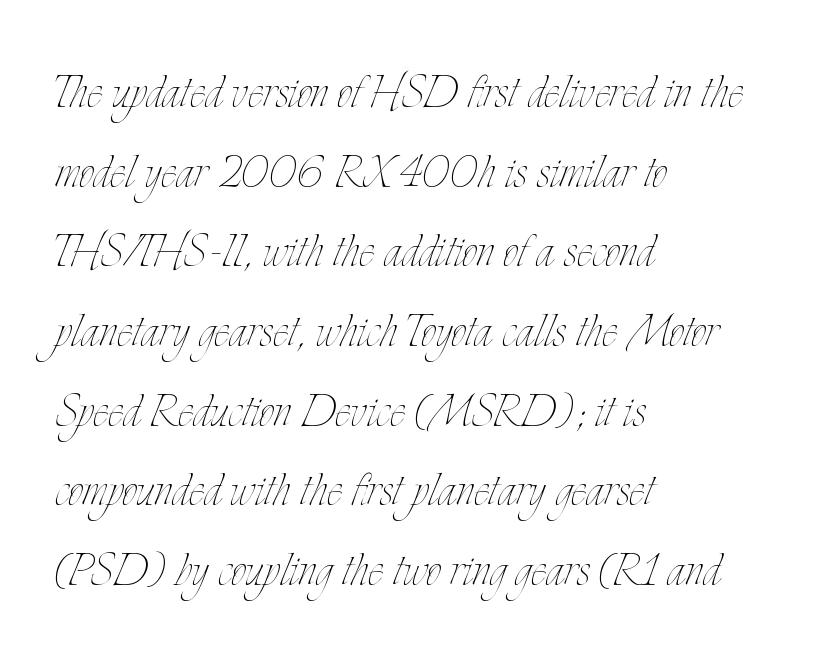
Q: Is the text bold? A: No.
Q: Is the text italic (slanted)? A: Yes.
Q: Is the text underlined? A: No.
Q: How is the paragraph aligned? A: Left-aligned.
Q: Is the spacing between letters normal or unusually wide? A: Normal.
Q: Is the spacing between lines tight, normal or loose? A: Normal.
Q: Width (condensed, normal, or wide)? A: Condensed.
Q: Stroke contrast? A: Low.
Q: x-height? A: Small.
Q: Monospaced? A: No.
